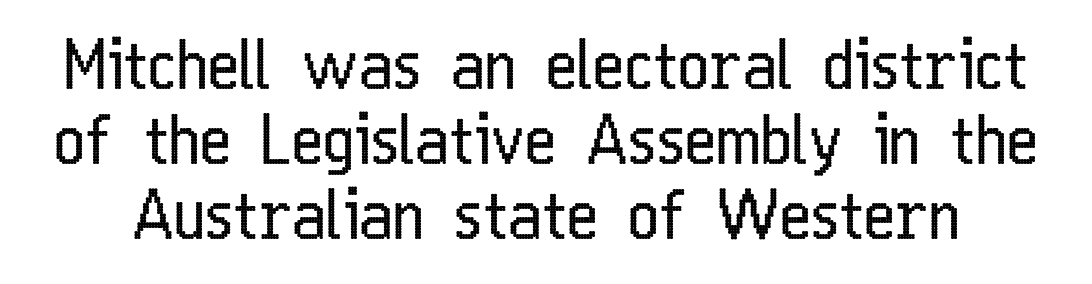
{"serif": "no", "italic": "no", "bold": "no", "weight": "regular", "width": "condensed", "stroke_contrast": "low", "x_height": "medium", "monospaced": "no", "underline": "no", "line_spacing": "tight", "line_spacing_ratio": 1.12, "letter_spacing": "normal", "letter_spacing_em": 0.0, "glyph_px": 67}
